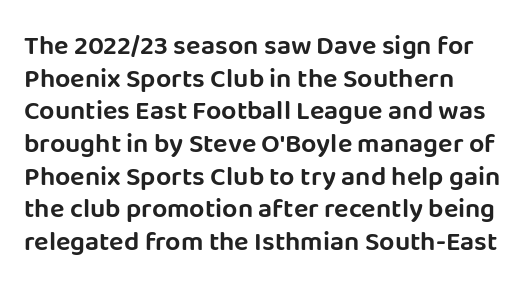
Q: Is the text italic (slanted)? A: No, it is upright.
Q: Is the text underlined? A: No.
Q: How is the paragraph aligned? A: Left-aligned.
Q: Is the spacing between letters normal or unusually wide? A: Normal.
